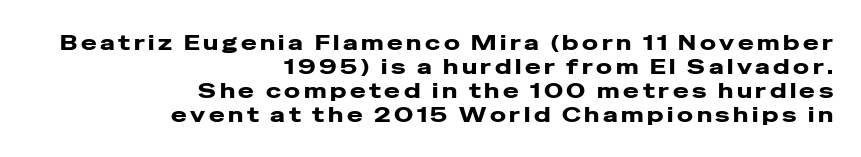
The image shows 21 px bold type, upright; set right-aligned, tight line spacing (1.14x), not underlined.
